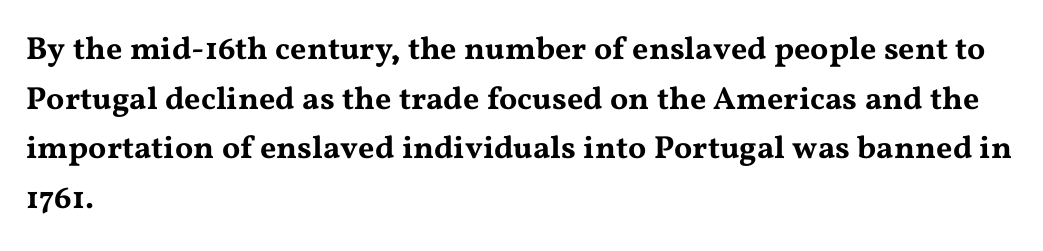
Horizontal bands of white between lines are of average thickness. Letters rest on an invisible, unmarked baseline. This sample is left-justified, so line endings fall wherever the words run out. The typography opts for an upright posture over an oblique one. The letters advance in unequal steps, a hallmark of proportional type. Unlike a clean sans, this face finishes its strokes with serifs.
